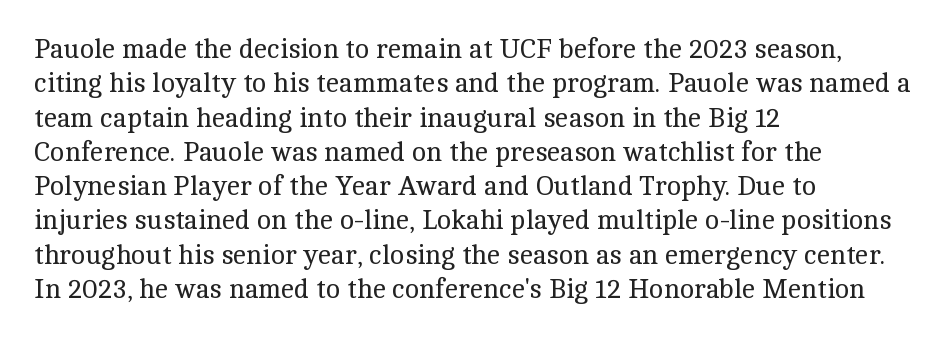
Q: Is the text bold? A: No.
Q: Is the text italic (slanted)? A: No, it is upright.
Q: Is the text underlined? A: No.
Q: How is the paragraph aligned? A: Left-aligned.
Q: Is the spacing between letters normal or unusually wide? A: Normal.
Q: Is the spacing between lines tight, normal or loose? A: Normal.
